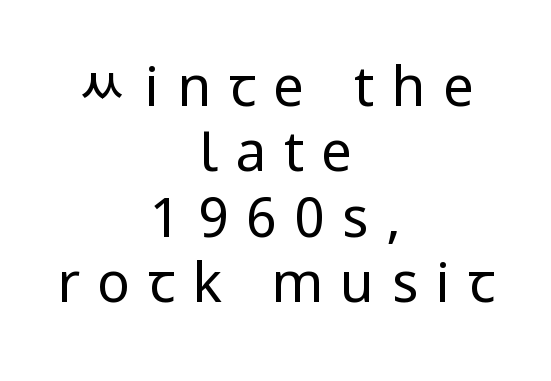
Q: Is the text bold? A: No.
Q: Is the text italic (slanted)? A: No, it is upright.
Q: Is the typeface a serif or a sans-serif typeface? A: Sans-serif.
Q: Is the text underlined? A: No.
Q: How is the paragraph aligned? A: Centered.
Q: Is the spacing between letters normal or unusually wide? A: Unusually wide.
Q: Width (condensed, normal, or wide)? A: Condensed.
Q: Stroke contrast? A: Low.
